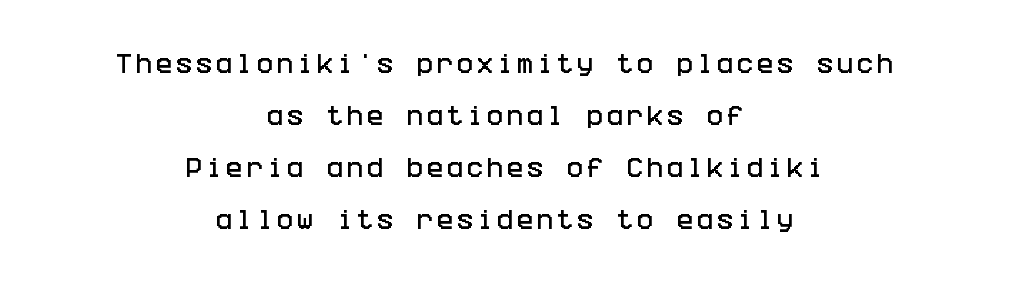
{"italic": "no", "underline": "no", "align": "center", "line_spacing": "loose", "line_spacing_ratio": 2.37, "glyph_px": 22}
